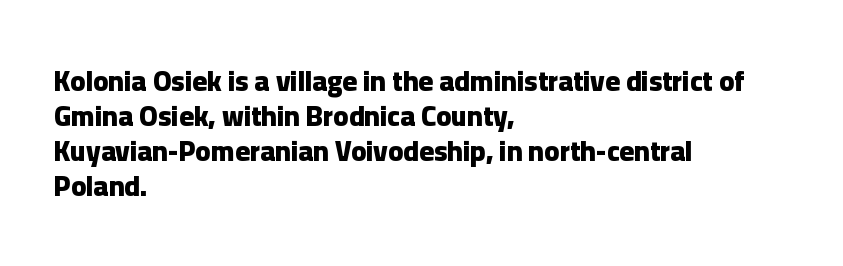
Q: Is the text bold? A: Yes.
Q: Is the text italic (slanted)? A: No, it is upright.
Q: Is the typeface a serif or a sans-serif typeface? A: Sans-serif.
Q: Is the text underlined? A: No.
Q: How is the paragraph aligned? A: Left-aligned.
Q: Is the spacing between letters normal or unusually wide? A: Normal.
Q: Is the spacing between lines tight, normal or loose? A: Normal.
Q: Width (condensed, normal, or wide)? A: Normal.
Q: Stroke contrast? A: Low.
Q: x-height? A: Medium.
Q: Monospaced? A: No.
